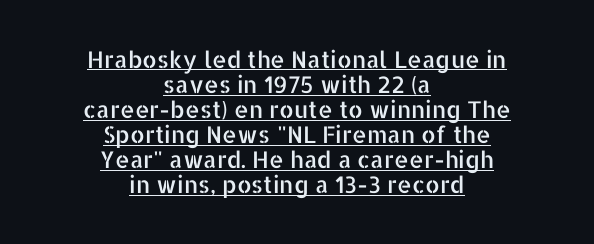
The image shows 23 px text type, upright; set centered, tight line spacing (1.09x), normal letter spacing, underlined.
